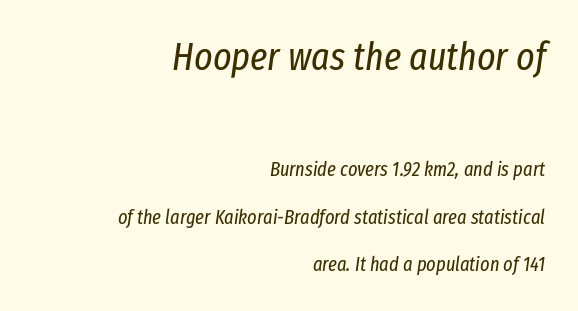
The image shows 39 px regular-weight, condensed type, italic (leaning right); set right-aligned, loose line spacing (2.38x), normal letter spacing, not underlined; the first (top) block is 1.95x larger; low stroke contrast and a medium x-height.
